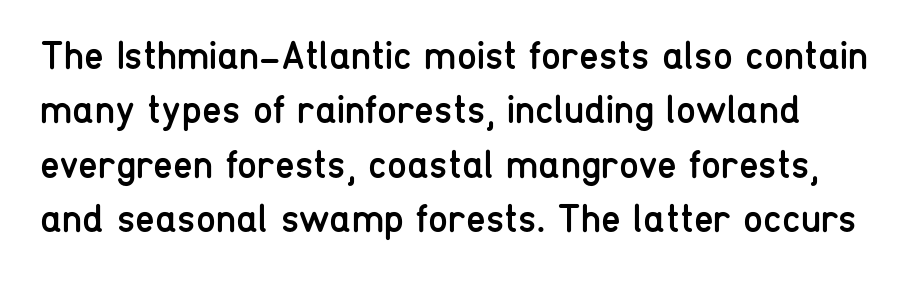
Q: Is the text bold? A: No.
Q: Is the text italic (slanted)? A: No, it is upright.
Q: Is the typeface a serif or a sans-serif typeface? A: Sans-serif.
Q: Is the text underlined? A: No.
Q: Is the spacing between letters normal or unusually wide? A: Normal.
Q: Is the spacing between lines tight, normal or loose? A: Normal.
Q: Width (condensed, normal, or wide)? A: Condensed.
Q: Stroke contrast? A: Low.
Q: x-height? A: Medium.
Q: Monospaced? A: No.
